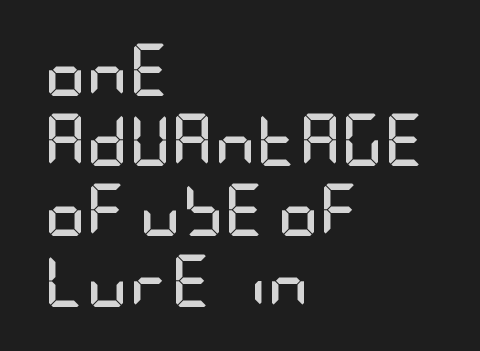
The image shows 52 px semibold, condensed sans-serif type, upright; set left-aligned, normal line spacing (1.35x), normal letter spacing, not underlined; low stroke contrast and a large x-height.
